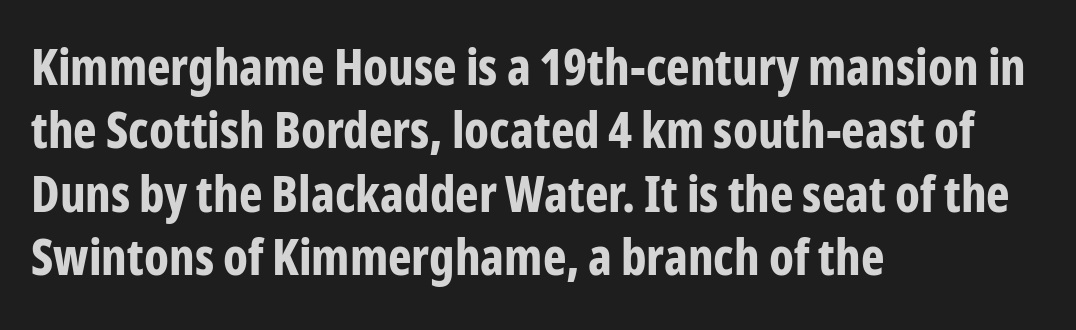
The image shows 50 px bold, condensed sans-serif type, upright; set left-aligned, normal line spacing (1.27x), normal letter spacing, not underlined; low stroke contrast and a medium x-height.
